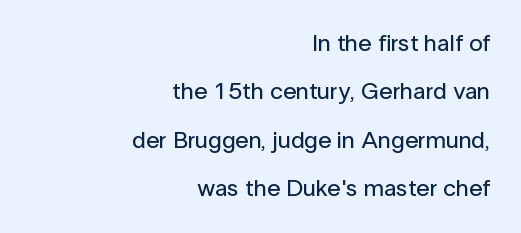
{"italic": "no", "underline": "no", "align": "right", "line_spacing": "loose", "line_spacing_ratio": 2.02, "letter_spacing": "normal", "letter_spacing_em": 0.0, "glyph_px": 24}
